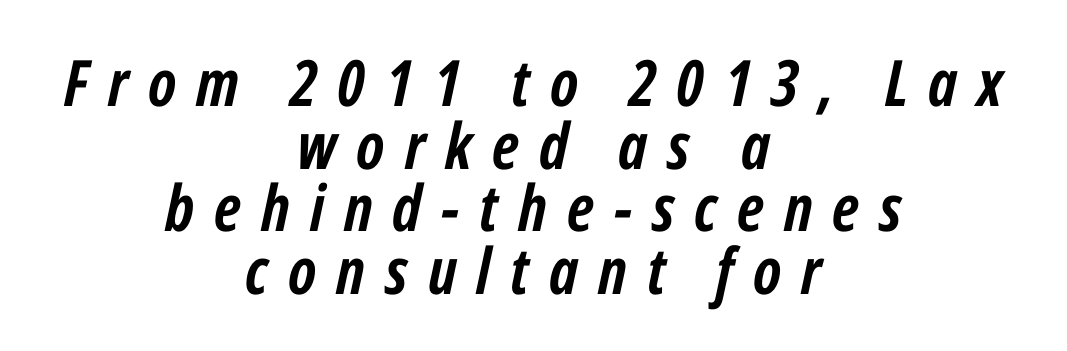
The image shows 64 px semibold, condensed type, italic (leaning right); set centered, tight line spacing (0.98x), unusually wide letter spacing (+0.31 em), not underlined; low stroke contrast and a medium x-height.
